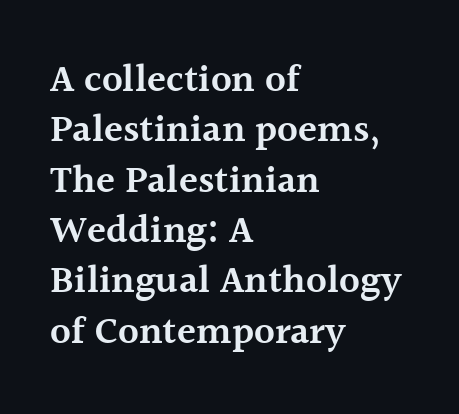
Vertical strokes here are truly vertical. Nothing unusual about the tracking: characters are spaced as the font intends. One glance says typical: line gaps are just what's usual. Think of a printed novel: that variable character pitch is what you see here. Letterform terminals end in serifs throughout the passage. This rendering uses left alignment, leaving the right contour irregular.
